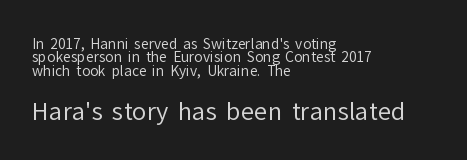
Q: Is the text bold? A: No.
Q: Is the text italic (slanted)? A: No, it is upright.
Q: Is the text underlined? A: No.
Q: How is the paragraph aligned? A: Left-aligned.
Q: Is the spacing between letters normal or unusually wide? A: Normal.
Q: Is the spacing between lines tight, normal or loose? A: Tight.
Q: Which block of text is set in a larger size, the first (top) or the second (bottom)? A: The second (bottom) one.
